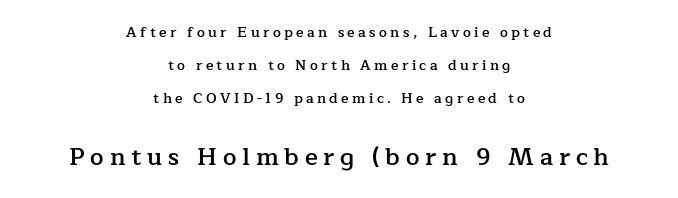
{"italic": "no", "bold": "semi", "underline": "no", "align": "center", "line_spacing": "loose", "line_spacing_ratio": 2.34, "letter_spacing": "wide", "letter_spacing_em": 0.24, "larger_block": "second", "size_ratio": 1.71, "glyph_px": 24}
